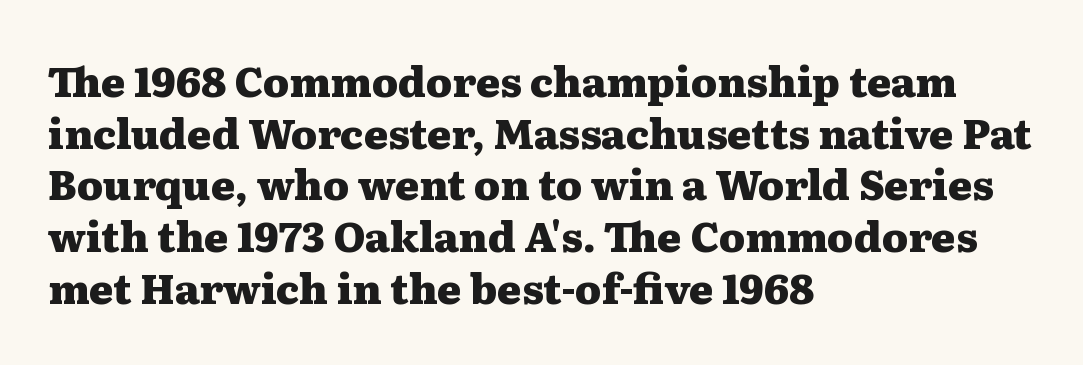
{"serif": "yes", "italic": "no", "bold": "yes", "weight": "heavy", "width": "wide", "stroke_contrast": "medium", "x_height": "medium", "monospaced": "no", "underline": "no", "align": "left", "line_spacing": "normal", "line_spacing_ratio": 1.26, "letter_spacing": "normal", "letter_spacing_em": 0.0, "glyph_px": 41}
